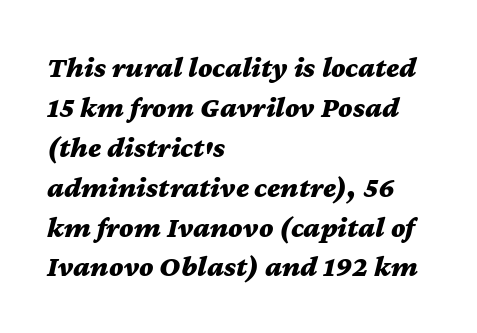
Its strokes are broad and dark, the hallmark of bold type. Looks like regular typesetting: each glyph gets only the width it needs. Line beginnings align vertically; line endings do not. Words float on clear page, feet unadorned. How would I describe the line gaps? Plain and ordinary. The passage shown leans; its letterforms are oblique.
